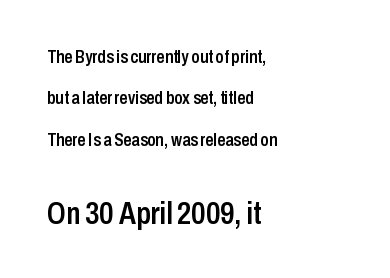
The image shows 31 px semibold, condensed sans-serif type, upright; set left-aligned, loose line spacing (2.3x), normal letter spacing, not underlined; the second (bottom) block is 1.72x larger; low stroke contrast and a medium x-height.
